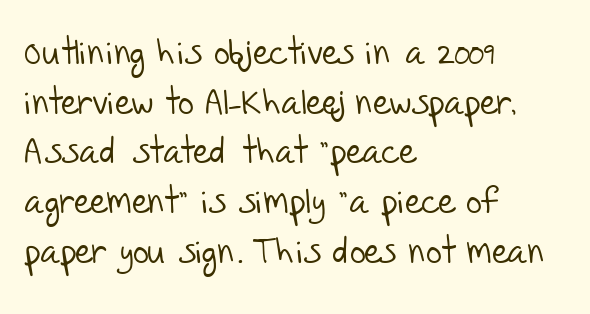
{"serif": "no", "bold": "no", "weight": "light", "width": "normal", "stroke_contrast": "low", "x_height": "large", "monospaced": "no", "underline": "no", "align": "left", "line_spacing": "normal", "line_spacing_ratio": 1.42, "letter_spacing": "normal", "letter_spacing_em": 0.0, "glyph_px": 35}
